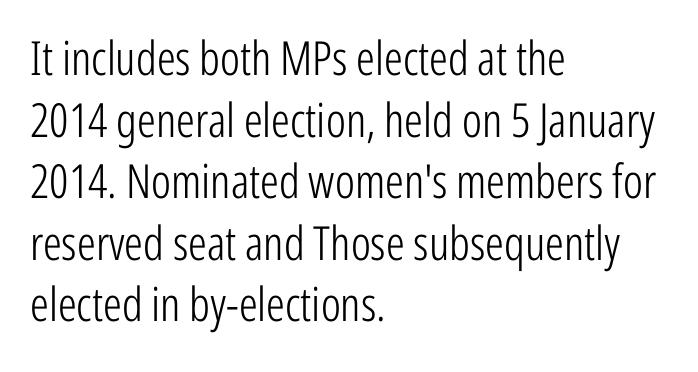
Q: Is the text bold? A: No.
Q: Is the text italic (slanted)? A: No, it is upright.
Q: Is the typeface a serif or a sans-serif typeface? A: Sans-serif.
Q: Is the text underlined? A: No.
Q: How is the paragraph aligned? A: Left-aligned.
Q: Is the spacing between letters normal or unusually wide? A: Normal.
Q: Is the spacing between lines tight, normal or loose? A: Normal.
Q: Width (condensed, normal, or wide)? A: Condensed.
Q: Stroke contrast? A: Low.
Q: x-height? A: Medium.
Q: Monospaced? A: No.
